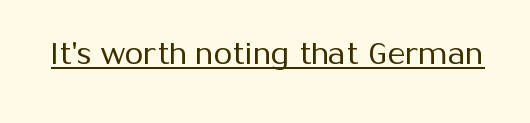
The image shows 30 px regular-weight sans-serif type, upright; set normal letter spacing, underlined; medium stroke contrast and a medium x-height.
